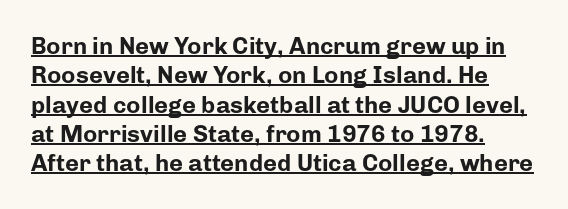
Q: Is the text bold? A: Yes.
Q: Is the text italic (slanted)? A: No, it is upright.
Q: Is the text underlined? A: Yes.
Q: How is the paragraph aligned? A: Left-aligned.
Q: Is the spacing between letters normal or unusually wide? A: Normal.
